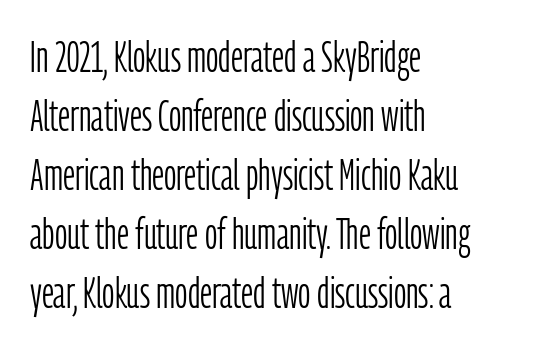
The image shows 43 px light, condensed sans-serif type, upright; set left-aligned, normal line spacing (1.37x), normal letter spacing, not underlined; low stroke contrast and a medium x-height.
